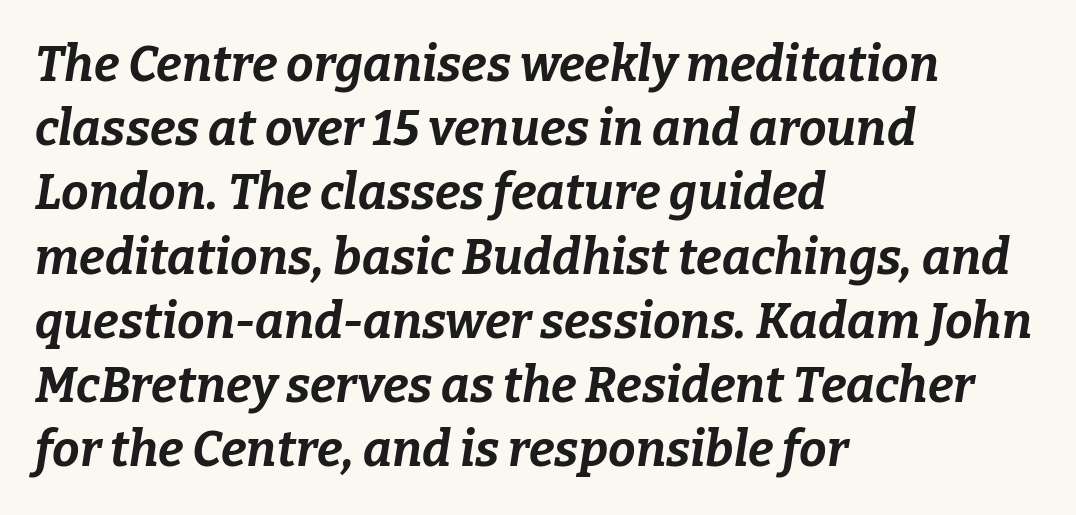
{"italic": "yes", "lean": "right", "slant_degrees": 9, "bold": "yes", "weight": "bold", "width": "normal", "stroke_contrast": "low", "x_height": "medium", "monospaced": "no", "underline": "no", "align": "left", "line_spacing": "normal", "line_spacing_ratio": 1.31, "letter_spacing": "normal", "letter_spacing_em": 0.0, "glyph_px": 49}
